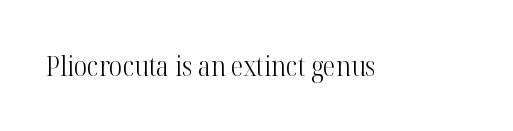
Q: Is the text bold? A: No.
Q: Is the text italic (slanted)? A: No, it is upright.
Q: Is the typeface a serif or a sans-serif typeface? A: Serif.
Q: Is the text underlined? A: No.
Q: Is the spacing between letters normal or unusually wide? A: Normal.
Q: Width (condensed, normal, or wide)? A: Condensed.
Q: Stroke contrast? A: High.
Q: x-height? A: Medium.
Q: Monospaced? A: No.
